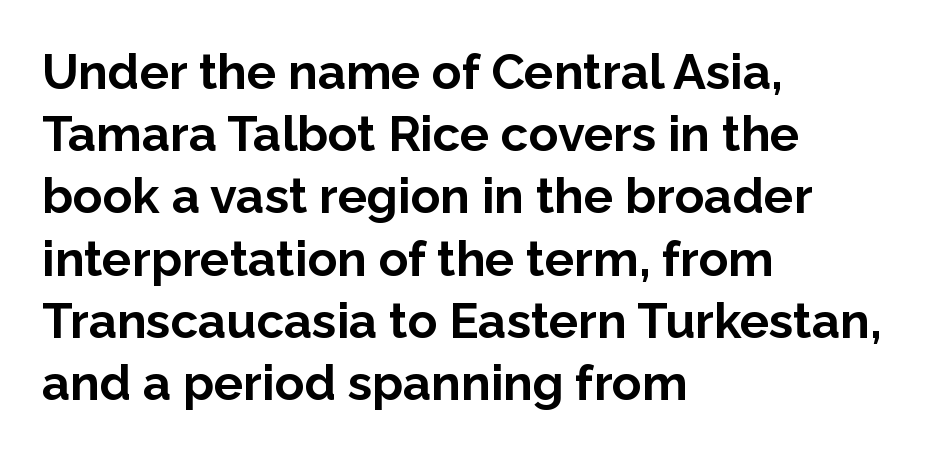
The image shows 49 px bold sans-serif type, upright; set left-aligned, normal line spacing (1.27x), normal letter spacing, not underlined; low stroke contrast and a medium x-height.
